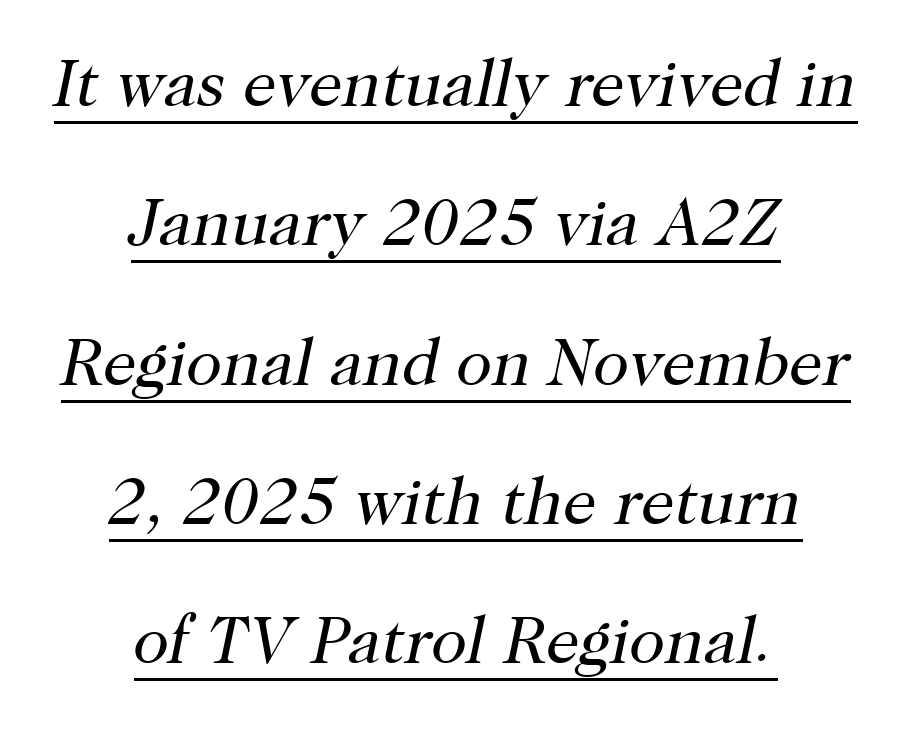
{"serif": "yes", "italic": "yes", "lean": "right", "slant_degrees": 12, "bold": "no", "weight": "regular", "width": "normal", "stroke_contrast": "high", "x_height": "medium", "monospaced": "no", "underline": "yes", "align": "center", "line_spacing": "loose", "line_spacing_ratio": 2.11, "letter_spacing": "normal", "letter_spacing_em": 0.0, "glyph_px": 66}
